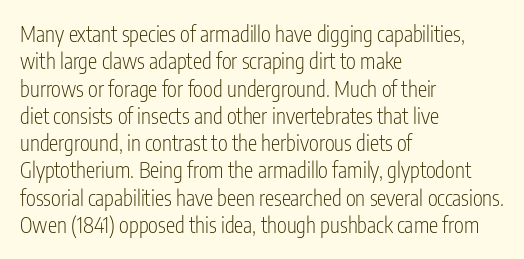
Reading down the block, your eye returns to a fixed left position each line. The weight tops out at a normal text grade. Interline gaps are of average width in this sample. The letters sit at their default tracking, neither squeezed nor spread.
